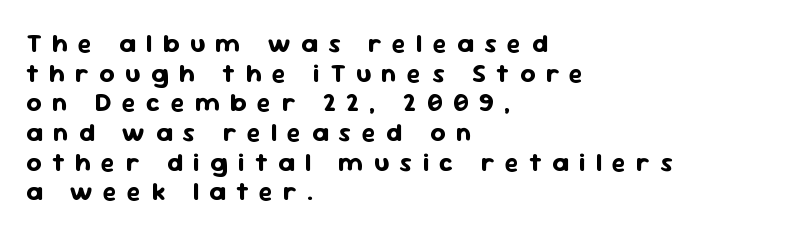
The space beneath each line is pristine and unruled. This rendering widens character spacing well past its baseline value. Tall strokes in this sample are plumb rather than angled. If you measured baseline to baseline, you'd find a short distance.
